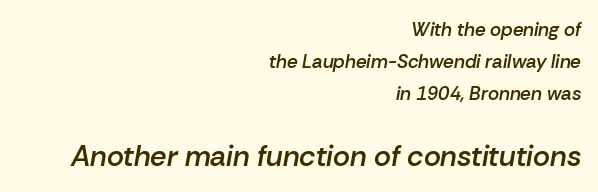
{"italic": "yes", "lean": "right", "slant_degrees": 10, "bold": "semi", "weight": "semibold", "width": "normal", "stroke_contrast": "low", "x_height": "medium", "monospaced": "no", "underline": "no", "align": "right", "line_spacing": "normal", "line_spacing_ratio": 1.69, "letter_spacing": "normal", "letter_spacing_em": 0.0, "larger_block": "second", "size_ratio": 1.53, "glyph_px": 29}
